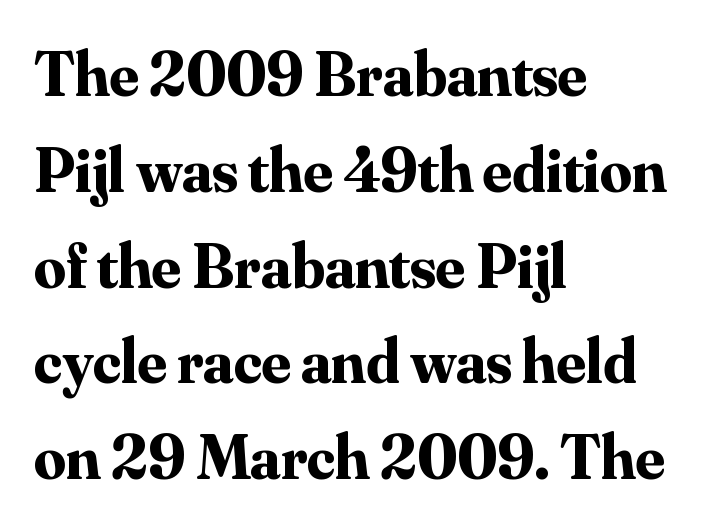
{"serif": "yes", "italic": "no", "bold": "yes", "weight": "bold", "width": "normal", "stroke_contrast": "medium", "x_height": "small", "monospaced": "no", "underline": "no", "align": "left", "line_spacing": "normal", "line_spacing_ratio": 1.52, "letter_spacing": "normal", "letter_spacing_em": 0.0, "glyph_px": 63}
